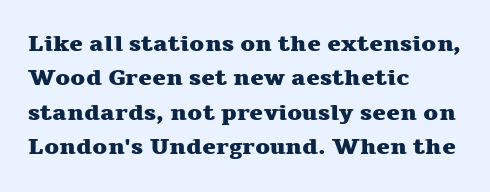
Q: Is the text bold? A: Yes.
Q: Is the text italic (slanted)? A: No, it is upright.
Q: Is the text underlined? A: No.
Q: How is the paragraph aligned? A: Left-aligned.
Q: Is the spacing between letters normal or unusually wide? A: Normal.
Q: Is the spacing between lines tight, normal or loose? A: Normal.
